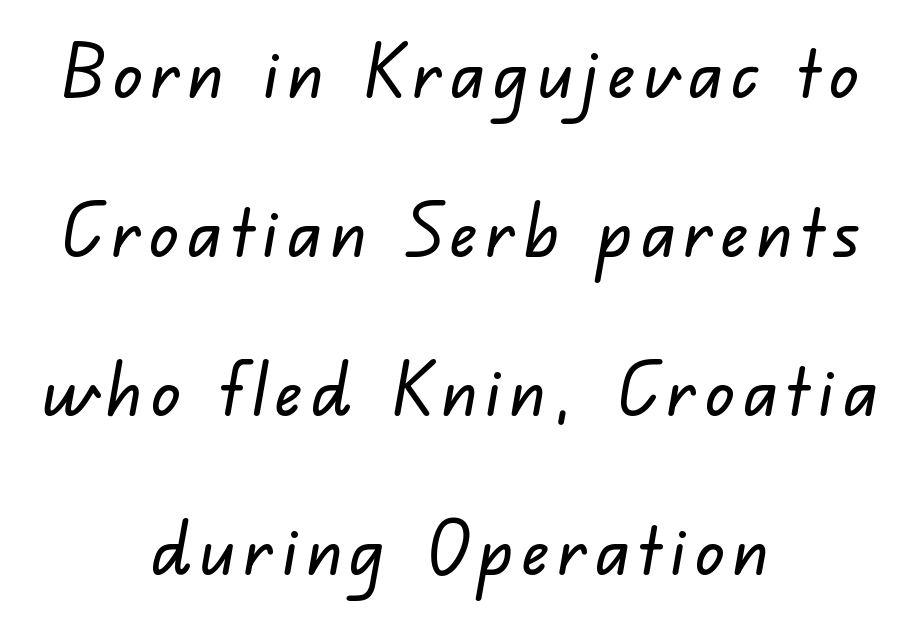
Check under the words: just untouched page. Vertical spacing — loose. The face used here is a sans, in the tradition of grotesques and geometrics. Spacing verdict: proportional, widths tailored to each character. The typesetter chose a symmetrical, centered arrangement here.
